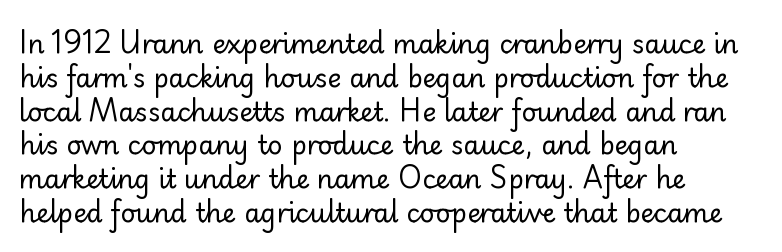
Descenders are the only things crossing below the line. Vertical strokes here are truly vertical. Compared with typical paragraphs, the rows here are spaced about the same. The setting favours the left margin, as ordinary paragraphs usually do.
